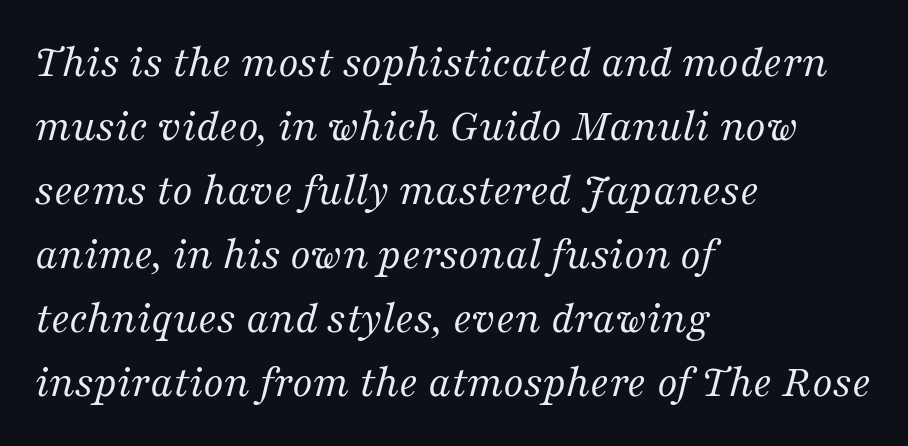
The image shows 46 px regular-weight serif type, italic (leaning right); set left-aligned, normal line spacing (1.39x), normal letter spacing, not underlined; medium stroke contrast and a medium x-height.
